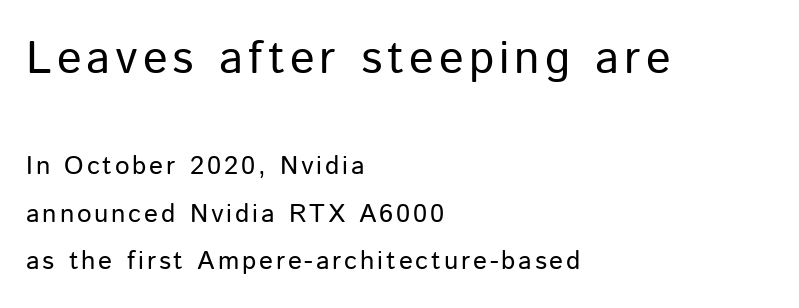
Q: Is the text bold? A: No.
Q: Is the text italic (slanted)? A: No, it is upright.
Q: Is the typeface a serif or a sans-serif typeface? A: Sans-serif.
Q: Is the text underlined? A: No.
Q: How is the paragraph aligned? A: Left-aligned.
Q: Which block of text is set in a larger size, the first (top) or the second (bottom)? A: The first (top) one.
Q: Width (condensed, normal, or wide)? A: Normal.
Q: Stroke contrast? A: Low.
Q: x-height? A: Medium.
Q: Monospaced? A: No.
